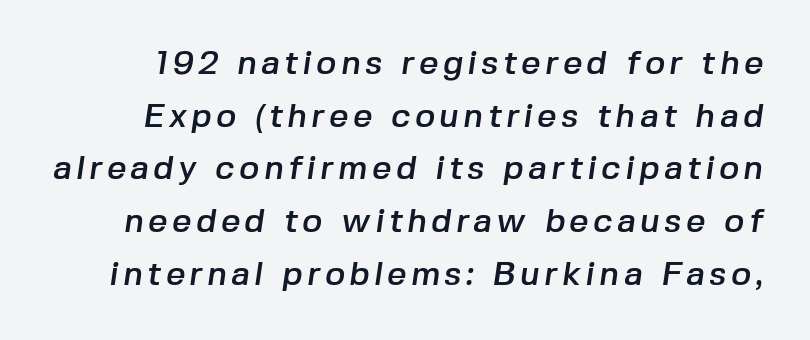
Q: Is the typeface a serif or a sans-serif typeface? A: Sans-serif.
Q: Is the text underlined? A: No.
Q: Is the spacing between lines tight, normal or loose? A: Normal.
Q: Width (condensed, normal, or wide)? A: Normal.
Q: Stroke contrast? A: Low.
Q: x-height? A: Medium.
Q: Monospaced? A: No.
